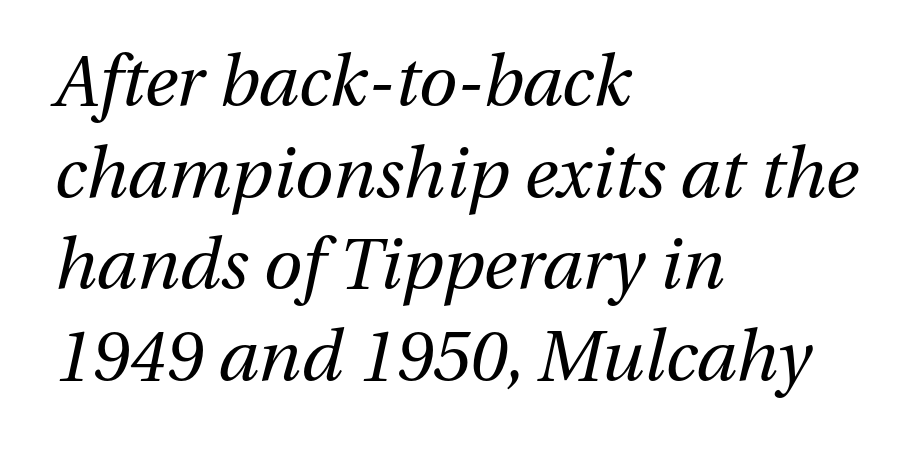
Q: Is the text bold? A: No.
Q: Is the text italic (slanted)? A: Yes, it leans right by about 13 degrees.
Q: Is the text underlined? A: No.
Q: How is the paragraph aligned? A: Left-aligned.
Q: Is the spacing between letters normal or unusually wide? A: Normal.
Q: Is the spacing between lines tight, normal or loose? A: Normal.
Q: Width (condensed, normal, or wide)? A: Normal.
Q: Stroke contrast? A: Medium.
Q: x-height? A: Medium.
Q: Monospaced? A: No.
